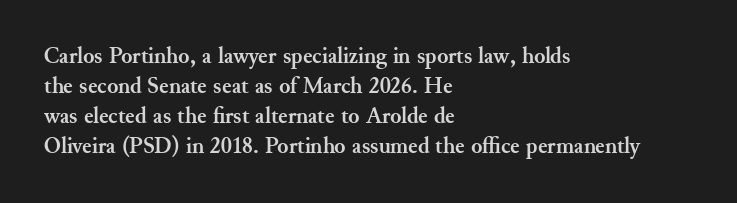
The image shows 23 px bold type, upright; set left-aligned, normal line spacing (1.31x), normal letter spacing, not underlined.
